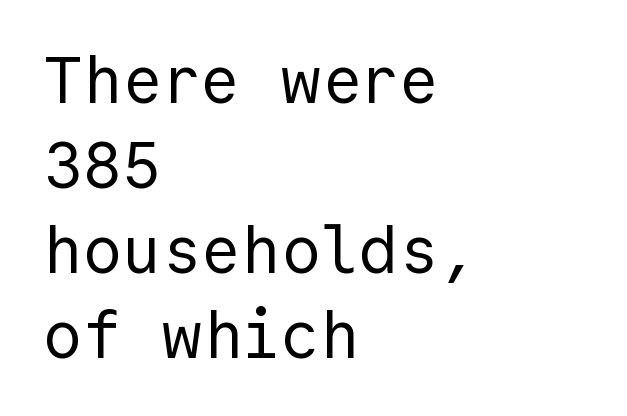
{"serif": "no", "italic": "no", "bold": "no", "weight": "regular", "width": "normal", "x_height": "medium", "underline": "no", "align": "left", "line_spacing": "normal", "line_spacing_ratio": 1.29, "letter_spacing": "normal", "letter_spacing_em": 0.0, "glyph_px": 66}
